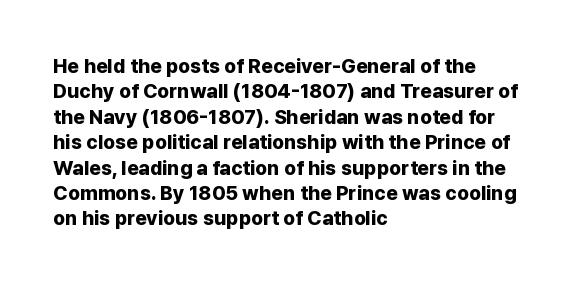
Characters follow at the spacing the type designer built in. What's the leading like? Ordinary, nothing unusual. Horizontal alignment here is leftward, the default for most running prose. The words here are not underlined. The typesetting leans heavy: a genuine bold.
